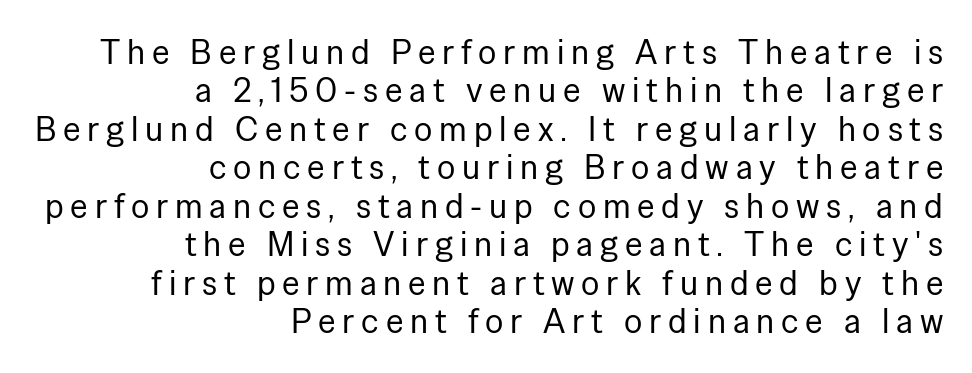
Q: Is the text bold? A: No.
Q: Is the text italic (slanted)? A: No, it is upright.
Q: Is the typeface a serif or a sans-serif typeface? A: Sans-serif.
Q: Is the text underlined? A: No.
Q: How is the paragraph aligned? A: Right-aligned.
Q: Is the spacing between letters normal or unusually wide? A: Unusually wide.
Q: Is the spacing between lines tight, normal or loose? A: Tight.
Q: Width (condensed, normal, or wide)? A: Normal.
Q: Stroke contrast? A: Low.
Q: x-height? A: Medium.
Q: Monospaced? A: No.
